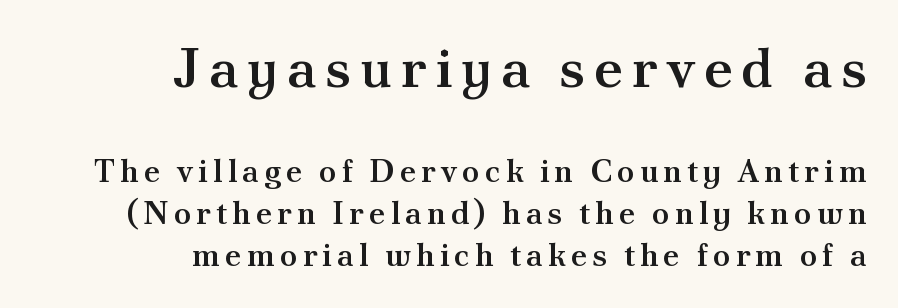
You can tell from the footed stems that serif type was used. These lines sit exactly where default settings would place them. The face used here is proportionally spaced, like ordinary book or web type. The text block is weighted toward the right margin, trailing off unevenly leftward. On the weight axis this lands at semibold, roughly 600. A typesetter would mark this as roman, not italic.
